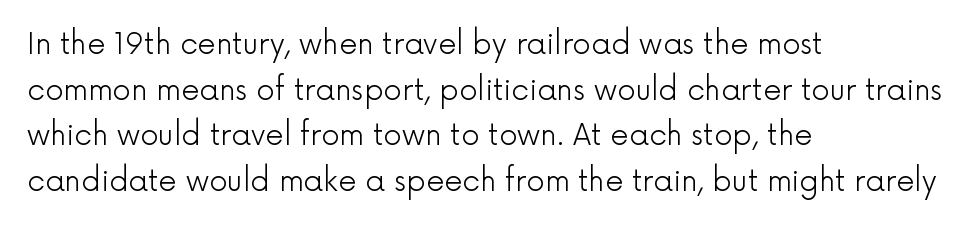
Classification — sans serif. Underlining? Definitely not there. Think of a printed novel: that variable character pitch is what you see here. Look at the tracking — it's just the regular setting, nothing added. The font is comparable to plain body text, perhaps lighter.
